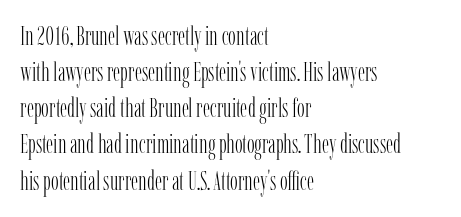
Q: Is the text bold? A: No.
Q: Is the text italic (slanted)? A: No, it is upright.
Q: Is the text underlined? A: No.
Q: How is the paragraph aligned? A: Left-aligned.
Q: Is the spacing between letters normal or unusually wide? A: Normal.
Q: Is the spacing between lines tight, normal or loose? A: Normal.
